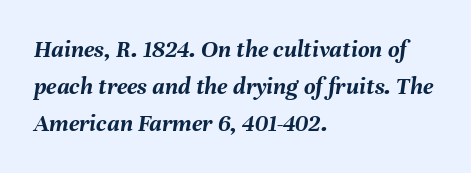
{"italic": "yes", "lean": "right", "slant_degrees": 8, "bold": "yes", "underline": "no", "align": "left", "line_spacing": "normal", "line_spacing_ratio": 1.49, "letter_spacing": "normal", "letter_spacing_em": 0.0, "glyph_px": 25}
